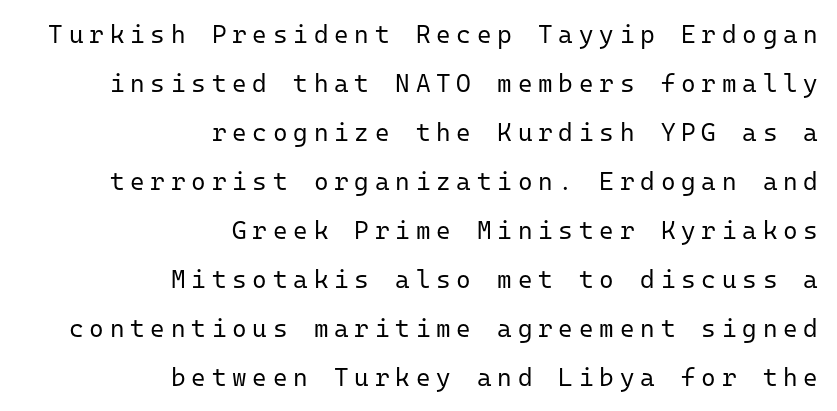
{"italic": "no", "bold": "no", "underline": "no", "align": "right", "line_spacing": "loose", "line_spacing_ratio": 1.96, "letter_spacing": "wide", "letter_spacing_em": 0.23, "glyph_px": 25}
